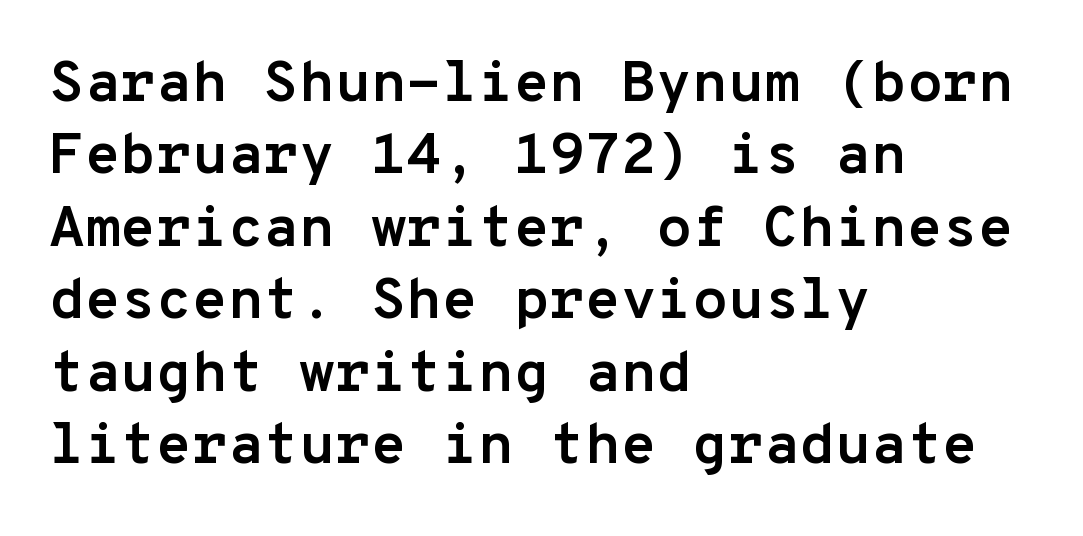
The face used here is a sans, in the tradition of grotesques and geometrics. The leading is moderate, giving the passage an even texture. The sample has been set heavy, in full bold. Check the space under the baseline: it is left empty.
